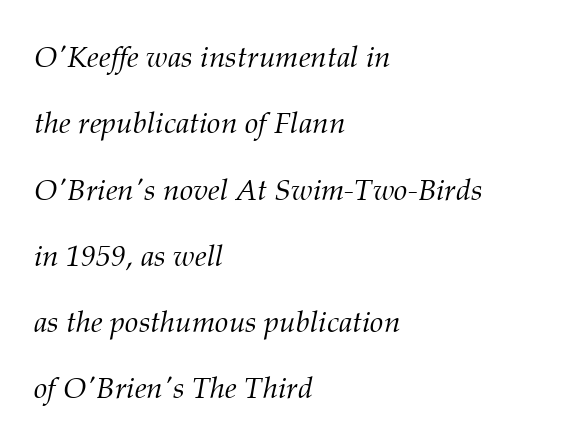
Each letter keeps its own natural width here, so spacing adapts to shape. The space beneath each line is pristine and unruled. Default kerning and tracking; the words read as compact shapes. Bold? No — there's no thickening of the strokes. Emphasis-style slanted type is in use. This is serif lettering, the kind often seen in printed books.
